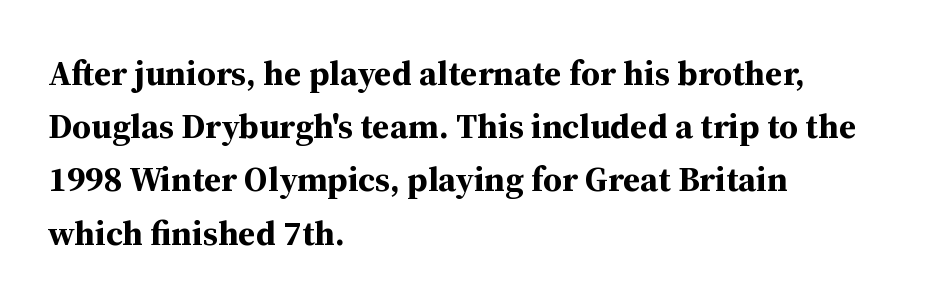
{"serif": "yes", "italic": "no", "bold": "yes", "weight": "bold", "width": "normal", "stroke_contrast": "medium", "x_height": "medium", "monospaced": "no", "underline": "no", "align": "left", "line_spacing": "normal", "line_spacing_ratio": 1.52, "letter_spacing": "normal", "letter_spacing_em": 0.0, "glyph_px": 35}
